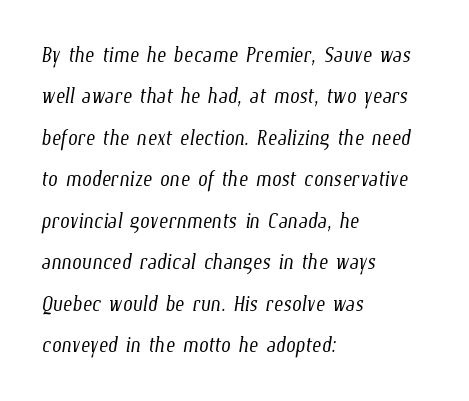
The strokes carry an ordinary text weight at most. Visually the block forms a straight wall on the left and a jagged coastline on the right. A bare baseline throughout the passage. Honestly, the letter spacing is just normal — you wouldn't notice it. The letters advance in unequal steps, a hallmark of proportional type. Vertical spacing — default.
